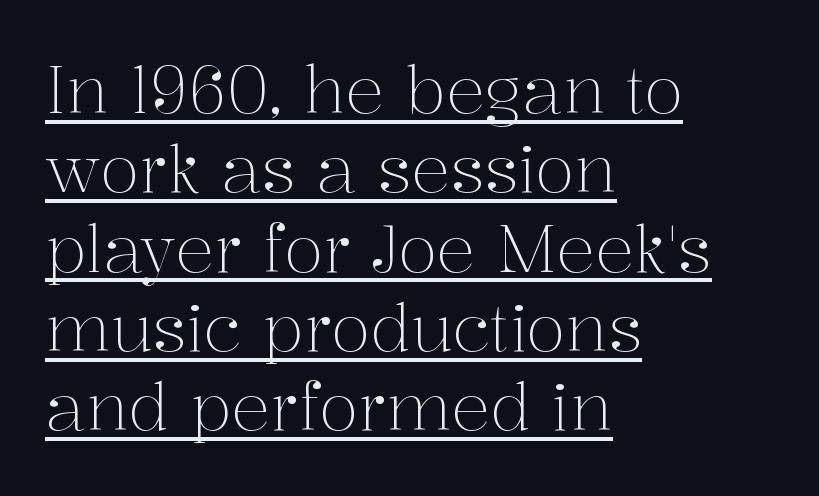
The image shows 65 px light serif type, upright; set left-aligned, line spacing 1.22x, normal letter spacing, underlined; medium stroke contrast and a medium x-height.
